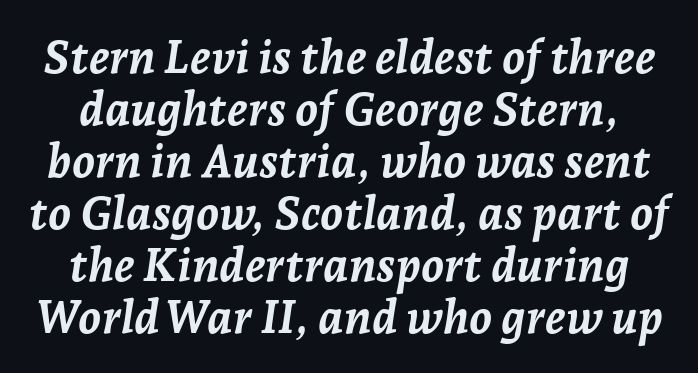
The image shows 46 px semibold type, italic (leaning right); set tight line spacing (1.13x), normal letter spacing, not underlined; low stroke contrast and a medium x-height.
